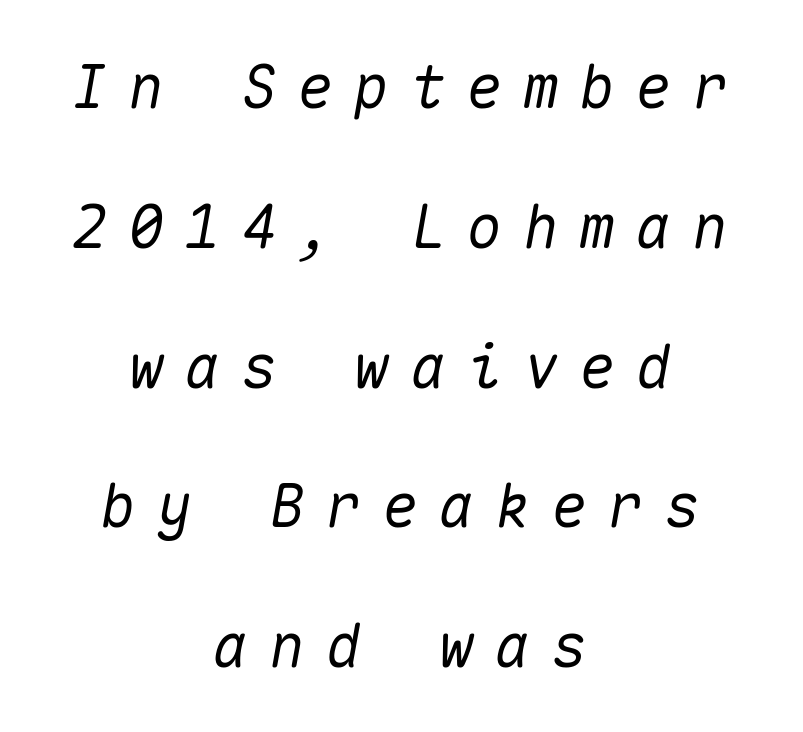
The text block is weighted toward neither margin, spreading evenly from the middle. The passage shown leans; its letterforms are oblique. A great deal of white space separates one row of letters from the next. Fixed-width glyphs throughout — classic coding-font behaviour.
